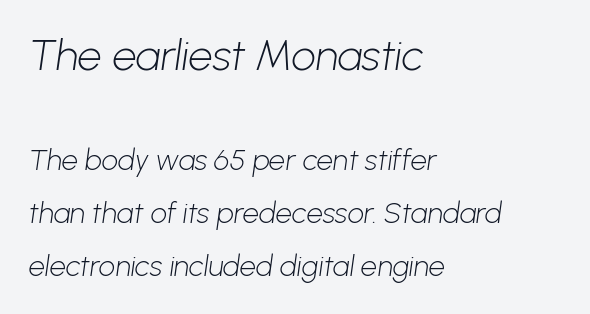
Q: Is the text bold? A: No.
Q: Is the typeface a serif or a sans-serif typeface? A: Sans-serif.
Q: Is the text underlined? A: No.
Q: How is the paragraph aligned? A: Left-aligned.
Q: Is the spacing between letters normal or unusually wide? A: Normal.
Q: Which block of text is set in a larger size, the first (top) or the second (bottom)? A: The first (top) one.
Q: Width (condensed, normal, or wide)? A: Normal.
Q: Stroke contrast? A: Low.
Q: x-height? A: Medium.
Q: Monospaced? A: No.
